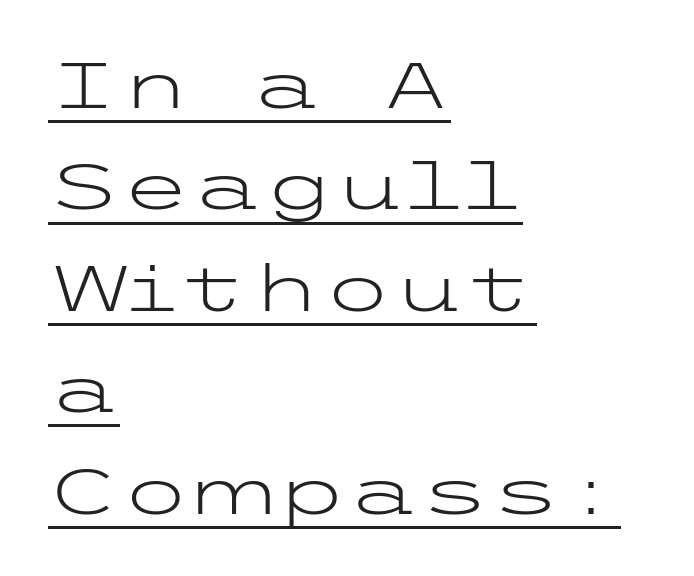
The image shows 65 px light, wide sans-serif type, upright; set left-aligned, normal line spacing (1.56x), normal letter spacing, underlined; low stroke contrast and a medium x-height.
